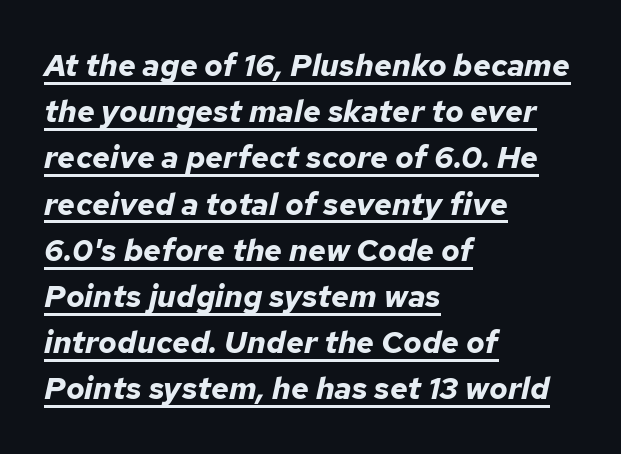
{"italic": "yes", "lean": "right", "slant_degrees": 12, "bold": "yes", "weight": "bold", "width": "normal", "stroke_contrast": "low", "x_height": "medium", "monospaced": "no", "underline": "yes", "align": "left", "line_spacing": "normal", "line_spacing_ratio": 1.49, "letter_spacing": "normal", "letter_spacing_em": 0.0, "glyph_px": 31}
